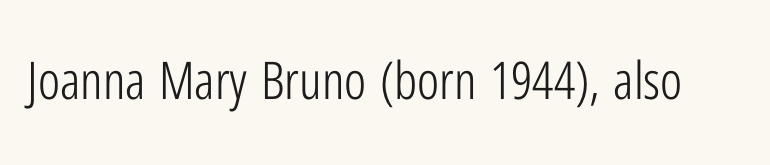
Q: Is the text bold? A: No.
Q: Is the text italic (slanted)? A: No, it is upright.
Q: Is the typeface a serif or a sans-serif typeface? A: Sans-serif.
Q: Is the text underlined? A: No.
Q: Is the spacing between letters normal or unusually wide? A: Normal.
Q: Width (condensed, normal, or wide)? A: Condensed.
Q: Stroke contrast? A: Low.
Q: x-height? A: Medium.
Q: Monospaced? A: No.
